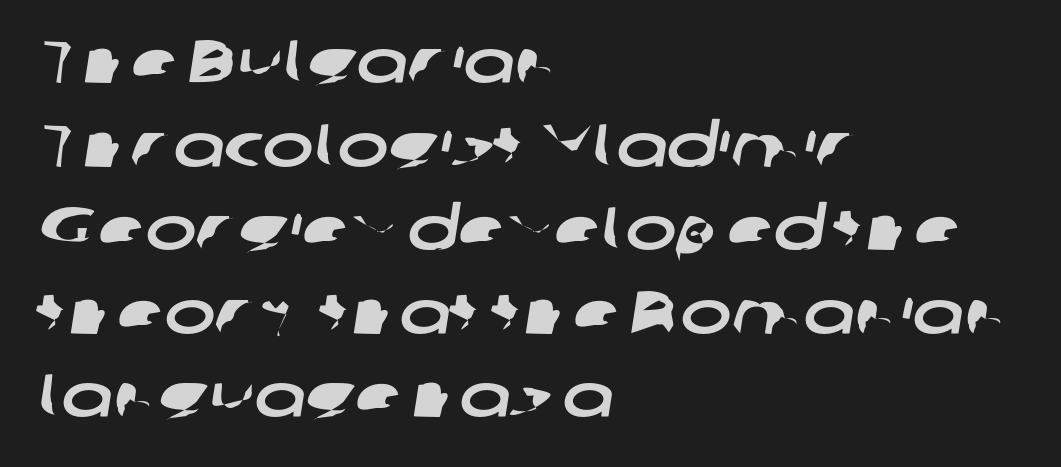
The image shows 61 px wide sans-serif type; set left-aligned, normal line spacing (1.37x), normal letter spacing, not underlined; low stroke contrast and a medium x-height.
